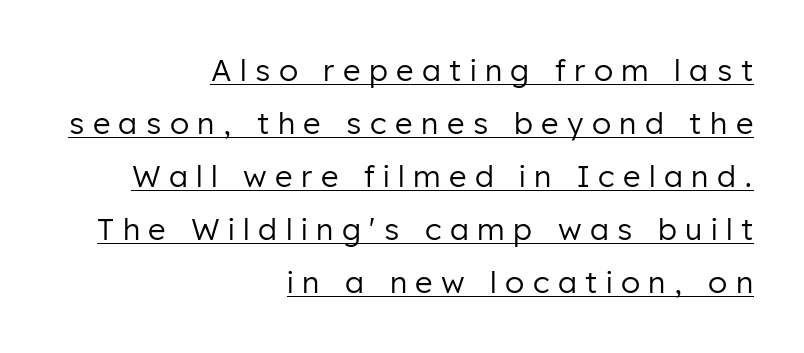
The image shows 30 px regular-weight sans-serif type, upright; set right-aligned, line spacing 1.77x, unusually wide letter spacing (+0.28 em), underlined; low stroke contrast and a medium x-height.
